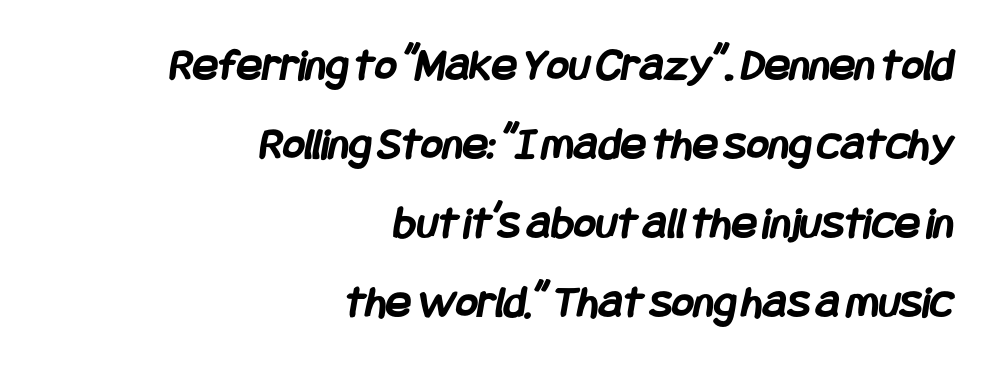
The designer went with a sans here, leaving each stem footless. Pretty heavy lettering here — definitely bold. The designer left line spacing at the default. Visually the block forms a straight wall on the right and a jagged coastline on the left. Anything drawn beneath the words? Only blank space. Words appear dense and cohesive because spacing is normal.
